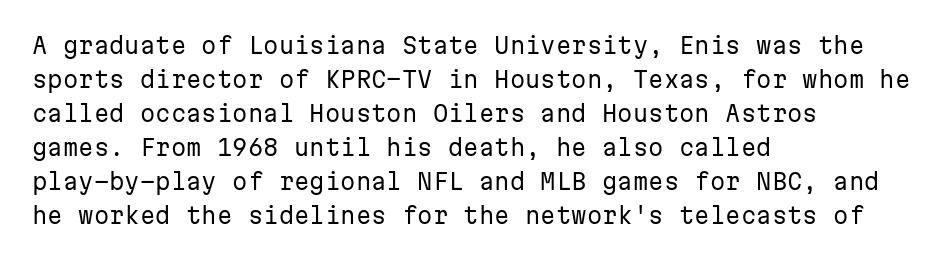
The image shows 22 px text type, upright; set left-aligned, normal line spacing (1.55x), normal letter spacing, not underlined.
